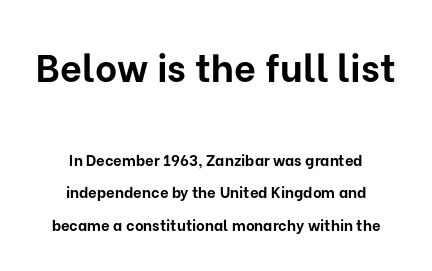
The image shows 38 px bold sans-serif type, upright; set centered, loose line spacing (2.15x), normal letter spacing, not underlined; the first (top) block is 2.53x larger; low stroke contrast and a medium x-height.
